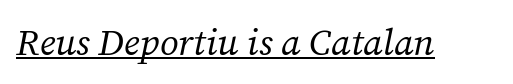
Q: Is the text bold? A: No.
Q: Is the text italic (slanted)? A: Yes, it leans right by about 12 degrees.
Q: Is the typeface a serif or a sans-serif typeface? A: Serif.
Q: Is the text underlined? A: Yes.
Q: Is the spacing between letters normal or unusually wide? A: Normal.
Q: Width (condensed, normal, or wide)? A: Normal.
Q: Stroke contrast? A: Medium.
Q: x-height? A: Medium.
Q: Monospaced? A: No.
